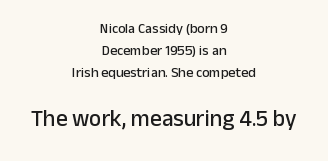
{"italic": "no", "underline": "no", "align": "center", "line_spacing": "normal", "line_spacing_ratio": 1.57, "letter_spacing": "normal", "letter_spacing_em": 0.0, "larger_block": "second", "size_ratio": 1.64, "glyph_px": 23}
